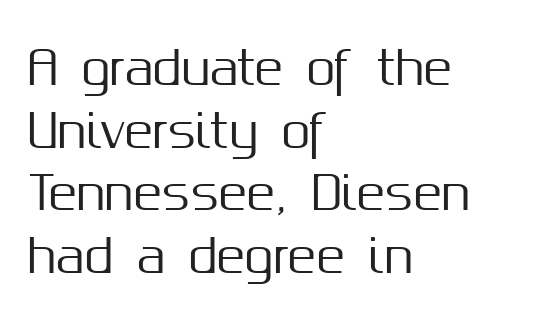
{"serif": "no", "italic": "no", "width": "normal", "stroke_contrast": "medium", "x_height": "medium", "monospaced": "no", "underline": "no", "align": "left", "line_spacing": "normal", "line_spacing_ratio": 1.33, "letter_spacing": "normal", "letter_spacing_em": 0.0, "glyph_px": 47}
